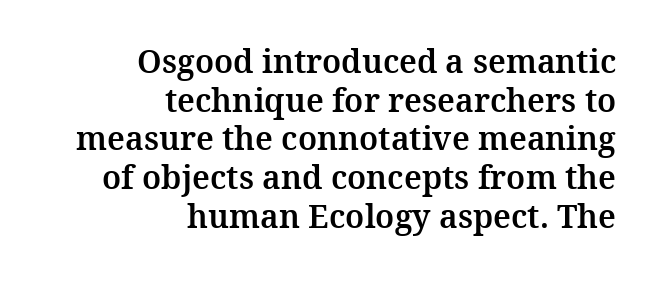
Leftover space on each line is placed entirely before the opening word. The rendering keeps characters at their native spacing. Notice how the stems are strictly vertical — no italics here. You can tell from the footed stems that serif type was used. The area under the type is left untouched.
